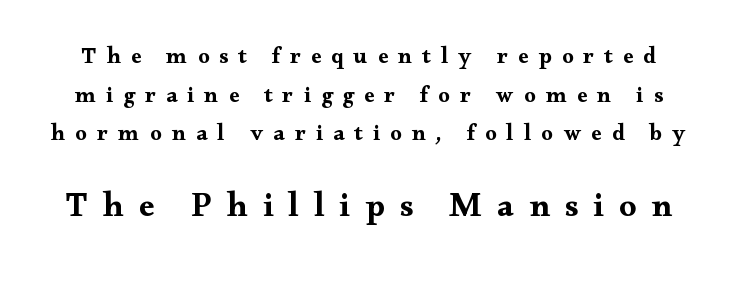
Q: Is the text bold? A: Yes.
Q: Is the text italic (slanted)? A: No, it is upright.
Q: Is the typeface a serif or a sans-serif typeface? A: Serif.
Q: Is the text underlined? A: No.
Q: Is the spacing between letters normal or unusually wide? A: Unusually wide.
Q: Is the spacing between lines tight, normal or loose? A: Normal.
Q: Which block of text is set in a larger size, the first (top) or the second (bottom)? A: The second (bottom) one.
Q: Width (condensed, normal, or wide)? A: Wide.
Q: Stroke contrast? A: Medium.
Q: x-height? A: Small.
Q: Monospaced? A: No.
